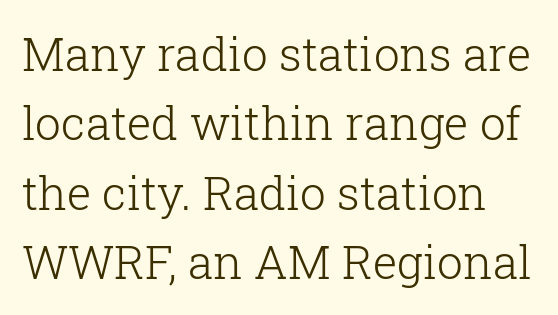
Each new line begins a customary step beneath the previous one. Think of a printed novel: that variable character pitch is what you see here. Weight class: somewhere from thin through regular. Observe the serifs anchoring each vertical stroke in this sample.
